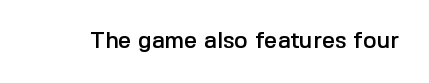
{"italic": "no", "underline": "no", "letter_spacing": "normal", "letter_spacing_em": 0.0, "glyph_px": 23}
